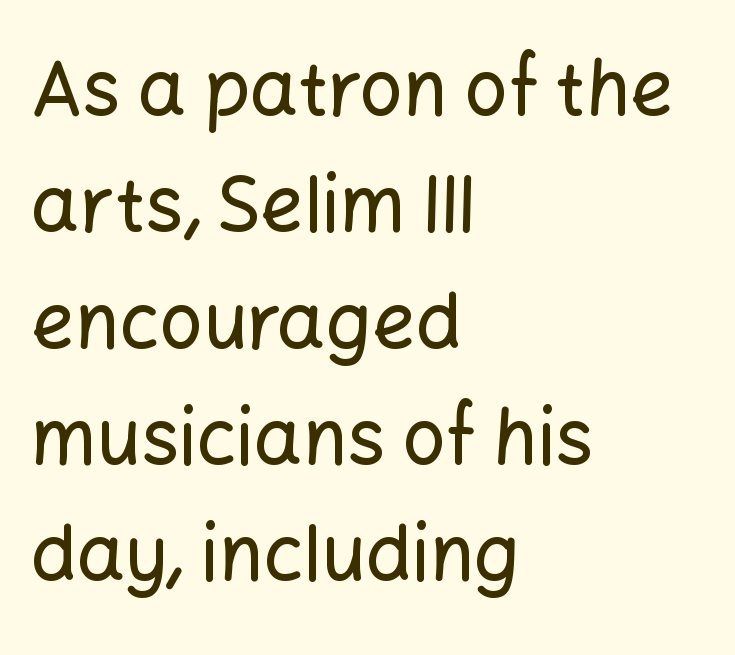
Has an underline been added? It has not. The rendering shows plain stroke endings on the letterforms — a sans-serif design. Vertical strokes here are truly vertical. The rendering uses natural spacing where letterforms have individual widths. There is no visible air inserted between adjacent glyphs. Each new line begins a customary step beneath the previous one.
